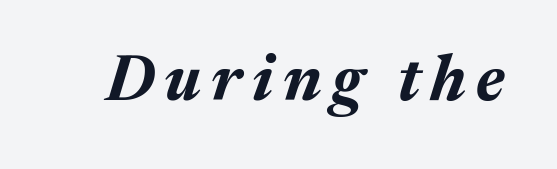
{"italic": "yes", "lean": "right", "slant_degrees": 17, "bold": "yes", "weight": "bold", "width": "normal", "stroke_contrast": "medium", "x_height": "medium", "monospaced": "no", "underline": "no", "glyph_px": 64}
